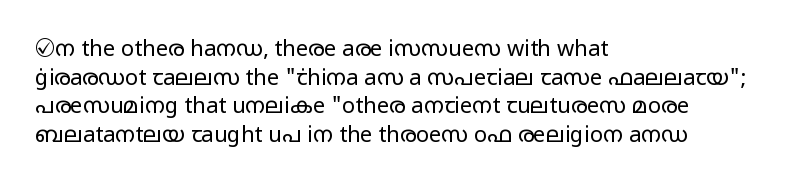
Q: Is the text bold? A: No.
Q: Is the text italic (slanted)? A: No, it is upright.
Q: Is the text underlined? A: No.
Q: How is the paragraph aligned? A: Left-aligned.
Q: Is the spacing between letters normal or unusually wide? A: Normal.
Q: Is the spacing between lines tight, normal or loose? A: Normal.
